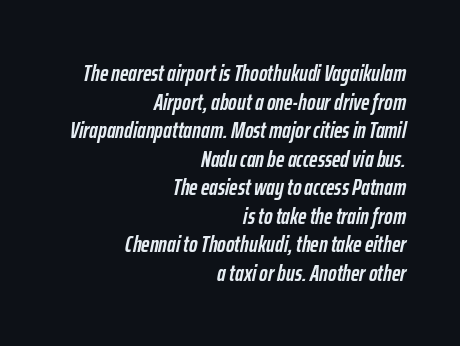
{"italic": "yes", "lean": "right", "slant_degrees": 12, "bold": "yes", "underline": "no", "align": "right", "line_spacing_ratio": 1.24, "letter_spacing": "normal", "letter_spacing_em": 0.0, "glyph_px": 23}
